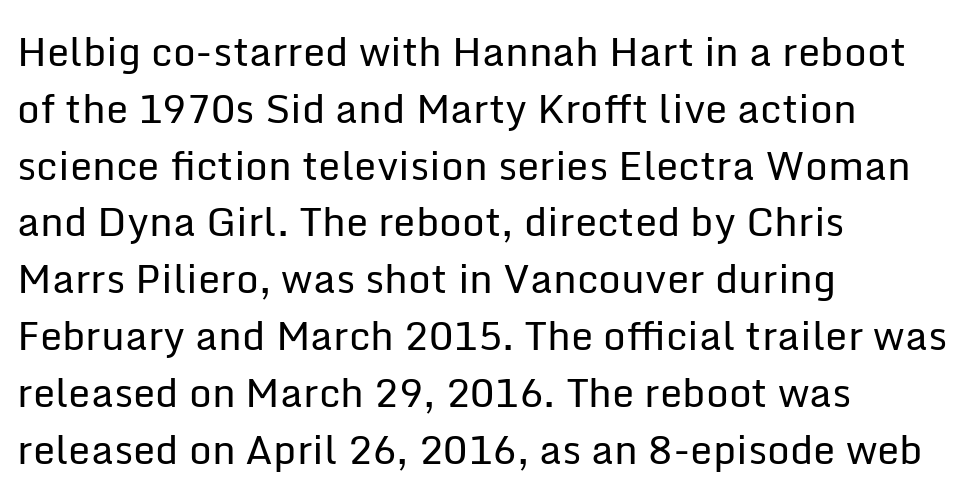
Is the type heavy? It reads as light-to-regular instead. Think of a printed novel: that variable character pitch is what you see here. This rendering employs a face without finishing strokes, i.e., a sans-serif. A roman cut, with each character standing at attention.
